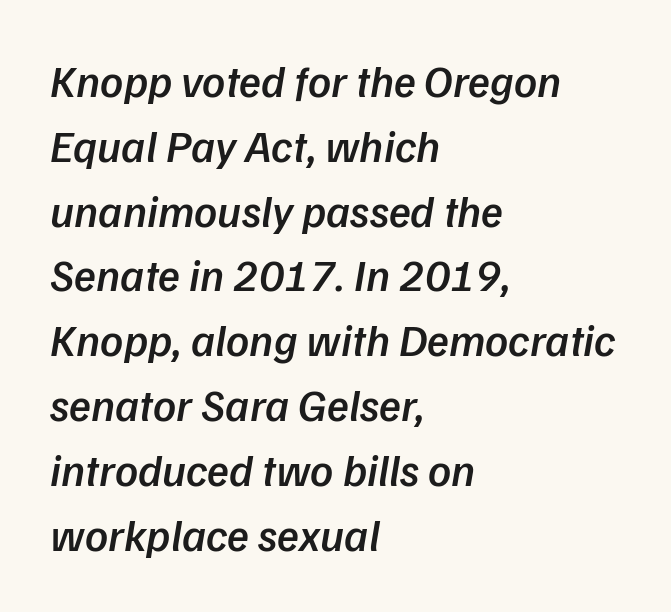
Just letters on the line, the space beneath them empty. Visually the block forms a straight wall on the left and a jagged coastline on the right. Look at the tracking — it's just the regular setting, nothing added. Summary of vertical rhythm: regular, with standard interline spacing. Note the varied advance widths — an 'i' is clearly narrower than an 'm'.
